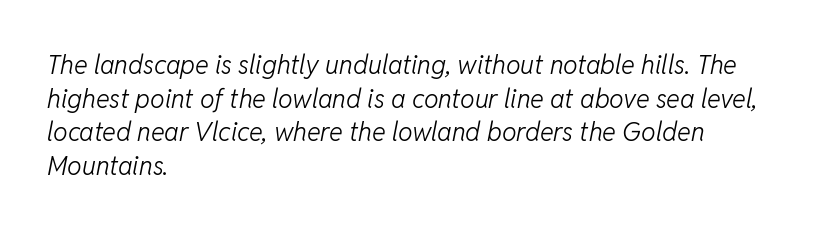
A typesetter would call this zero additional tracking. The typography opts for an oblique posture over an upright one. Line starts are locked; line ends wander. Lines of text with bare space underneath.
